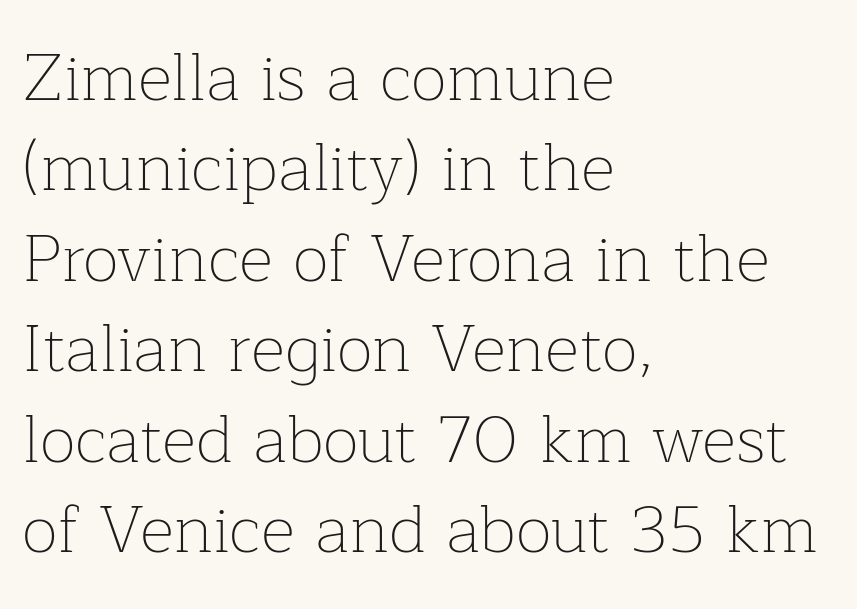
{"serif": "yes", "italic": "no", "bold": "no", "weight": "thin", "width": "normal", "stroke_contrast": "low", "x_height": "medium", "monospaced": "no", "underline": "no", "align": "left", "line_spacing": "normal", "line_spacing_ratio": 1.35, "letter_spacing": "normal", "letter_spacing_em": 0.0, "glyph_px": 67}
